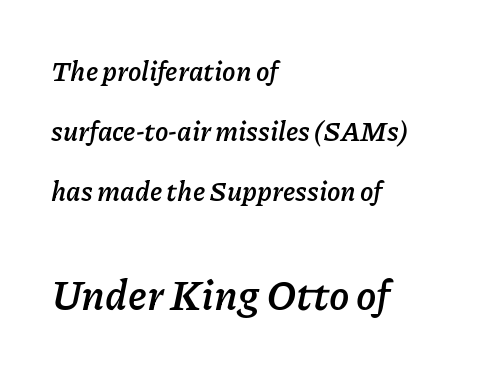
The image shows 41 px semibold type, italic (leaning right); set left-aligned, loose line spacing (2.22x), normal letter spacing, not underlined; the second (bottom) block is 1.52x larger; low stroke contrast and a medium x-height.
